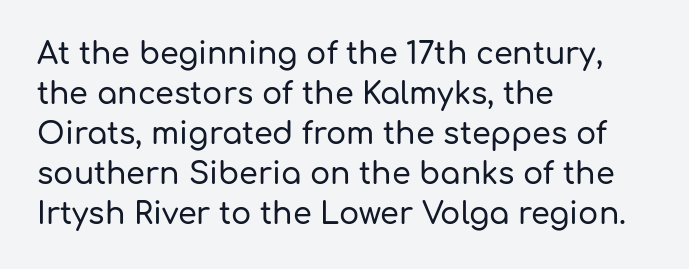
The image shows 30 px sans-serif type, upright; set left-aligned, normal line spacing (1.33x), normal letter spacing, not underlined; low stroke contrast and a medium x-height.
